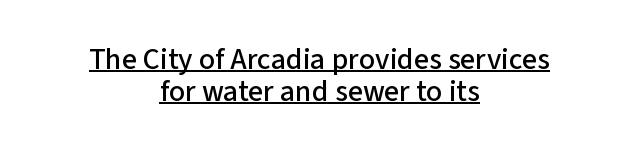
{"serif": "no", "italic": "no", "width": "normal", "stroke_contrast": "low", "x_height": "medium", "monospaced": "no", "underline": "yes", "align": "center", "line_spacing": "tight", "line_spacing_ratio": 1.06, "letter_spacing": "normal", "letter_spacing_em": 0.0, "glyph_px": 30}
